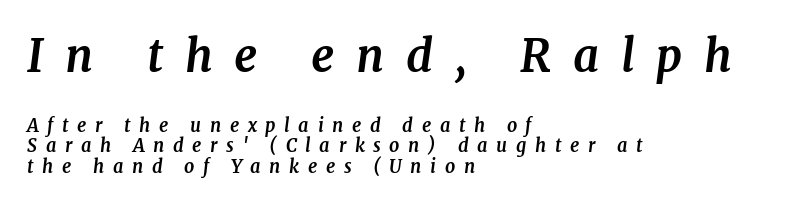
Has an underline been added? It has not. In terms of posture, this sample is oblique. This sample has the flowing, uneven cadence of proportional lettering. Which chunk is bigger? The first one — the top block dwarfs the bottom. Chunky letters — that's bold for sure. Very little white space separates one row of letters from the next.
